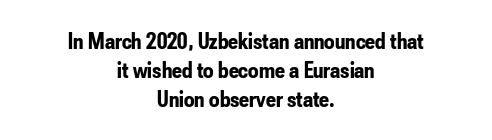
Characters remain perfectly vertical along every line. Descenders are the only things crossing below the line. This rendering uses center alignment, leaving both contours irregular but symmetric. Does the leading feel generous? No, just average. Does extra space separate the letters? No, they use regular spacing.
